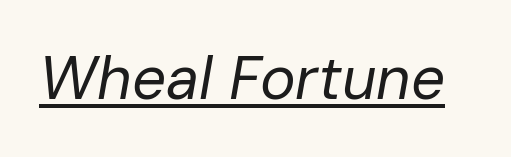
The image shows 60 px regular-weight type, italic (leaning right); set normal letter spacing, underlined; low stroke contrast and a medium x-height.
